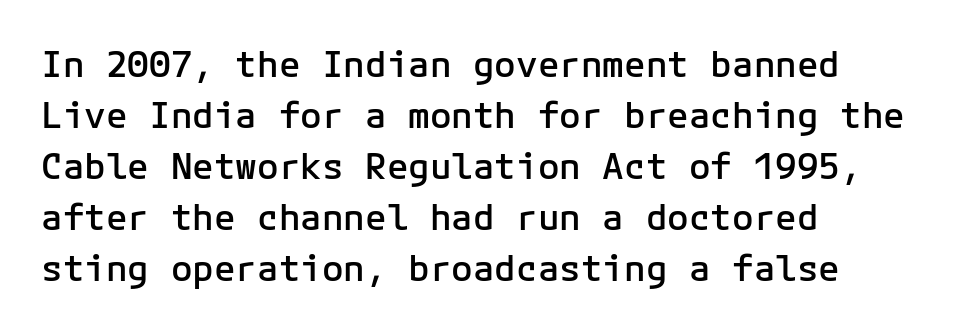
The image shows 36 px semibold sans-serif type, upright, monospaced; set left-aligned, normal line spacing (1.42x), normal letter spacing, not underlined; low stroke contrast and a medium x-height.
